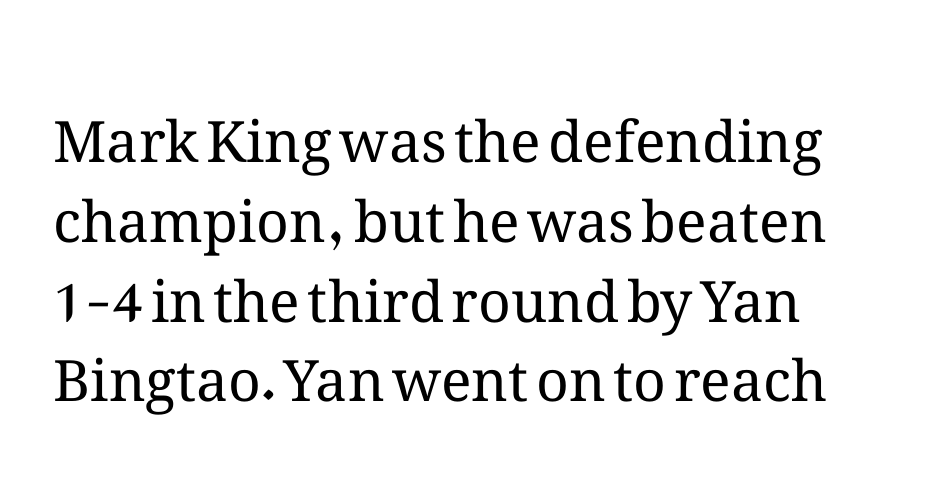
{"italic": "no", "bold": "no", "weight": "regular", "width": "normal", "stroke_contrast": "medium", "x_height": "medium", "monospaced": "no", "underline": "no", "align": "left", "line_spacing": "normal", "line_spacing_ratio": 1.4, "letter_spacing": "normal", "letter_spacing_em": 0.0, "glyph_px": 57}
